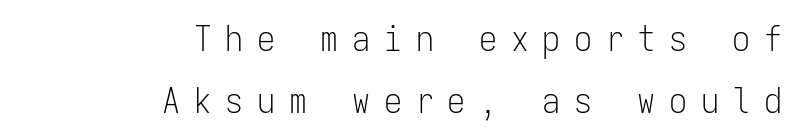
Q: Is the text bold? A: No.
Q: Is the text italic (slanted)? A: No, it is upright.
Q: Is the typeface a serif or a sans-serif typeface? A: Sans-serif.
Q: Is the text underlined? A: No.
Q: How is the paragraph aligned? A: Right-aligned.
Q: Is the spacing between letters normal or unusually wide? A: Unusually wide.
Q: Width (condensed, normal, or wide)? A: Condensed.
Q: Stroke contrast? A: Low.
Q: x-height? A: Medium.
Q: Monospaced? A: Yes.
